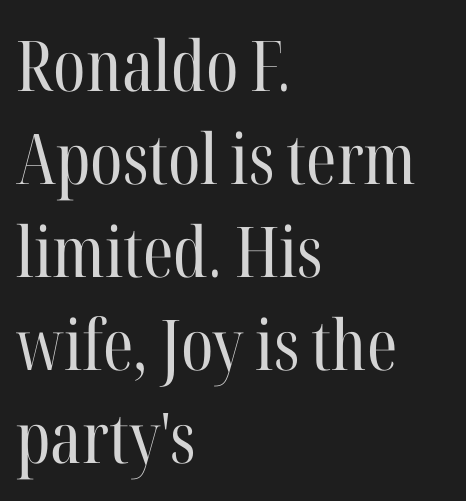
The image shows 70 px regular-weight, condensed serif type, upright; set left-aligned, normal line spacing (1.33x), normal letter spacing, not underlined; high stroke contrast and a medium x-height.
